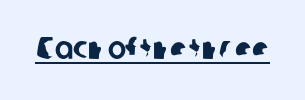
{"serif": "no", "width": "normal", "stroke_contrast": "low", "x_height": "medium", "monospaced": "no", "underline": "yes", "letter_spacing": "normal", "letter_spacing_em": 0.0, "glyph_px": 31}
